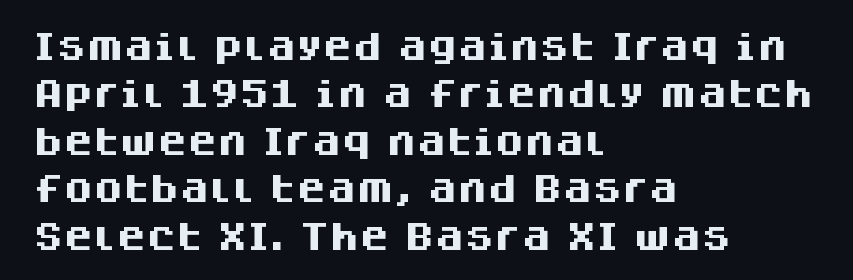
Q: Is the text bold? A: Yes.
Q: Is the text italic (slanted)? A: No, it is upright.
Q: Is the typeface a serif or a sans-serif typeface? A: Sans-serif.
Q: Is the text underlined? A: No.
Q: How is the paragraph aligned? A: Left-aligned.
Q: Is the spacing between letters normal or unusually wide? A: Normal.
Q: Is the spacing between lines tight, normal or loose? A: Normal.
Q: Width (condensed, normal, or wide)? A: Normal.
Q: Stroke contrast? A: Medium.
Q: x-height? A: Large.
Q: Monospaced? A: No.
